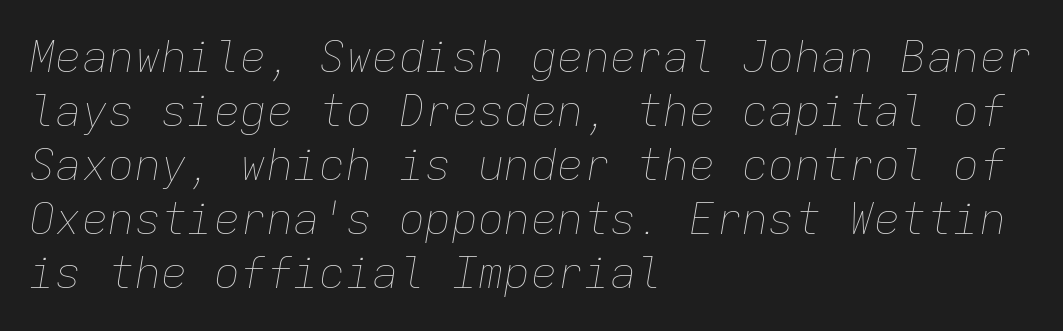
{"italic": "yes", "lean": "right", "slant_degrees": 9, "bold": "no", "weight": "thin", "width": "normal", "stroke_contrast": "low", "x_height": "medium", "monospaced": "yes", "underline": "no", "align": "left", "line_spacing_ratio": 1.23, "letter_spacing": "normal", "letter_spacing_em": 0.0, "glyph_px": 44}
